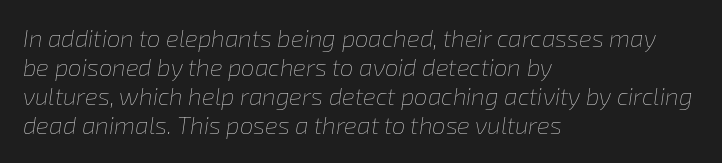
Q: Is the text bold? A: No.
Q: Is the text italic (slanted)? A: Yes, it leans right by about 8 degrees.
Q: Is the text underlined? A: No.
Q: How is the paragraph aligned? A: Left-aligned.
Q: Is the spacing between letters normal or unusually wide? A: Normal.
